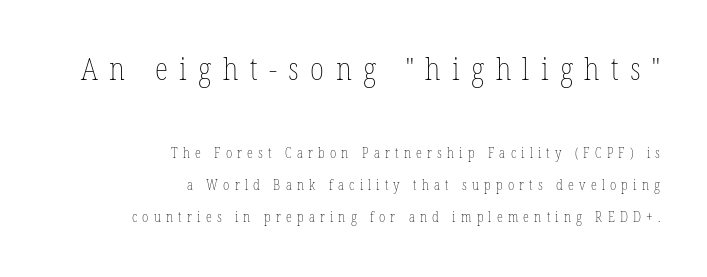
The image shows 31 px thin, condensed type, upright; set right-aligned, loose line spacing (2.29x), unusually wide letter spacing (+0.37 em), not underlined; the first (top) block is 2.21x larger; low stroke contrast and a medium x-height.
